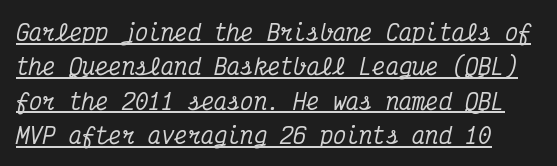
{"italic": "yes", "lean": "right", "slant_degrees": 12, "underline": "yes", "line_spacing": "normal", "line_spacing_ratio": 1.56, "letter_spacing": "normal", "letter_spacing_em": 0.0, "glyph_px": 22}
